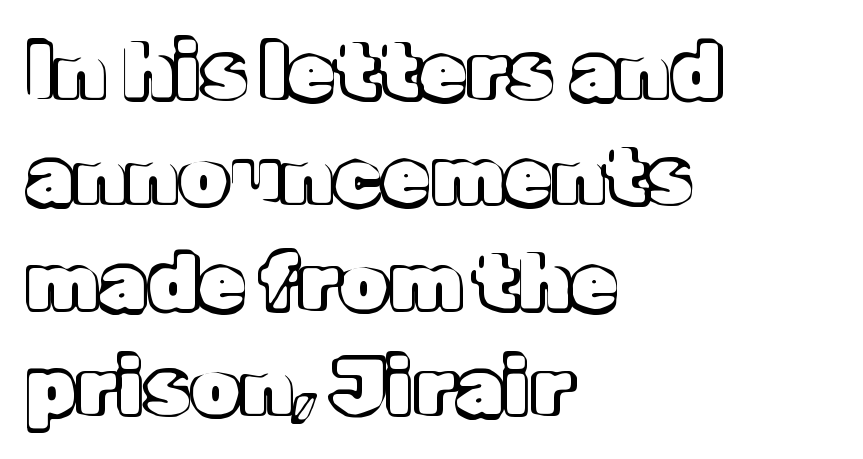
The image shows 78 px text type, upright; set left-aligned, normal line spacing (1.35x), normal letter spacing, not underlined; a medium x-height.
